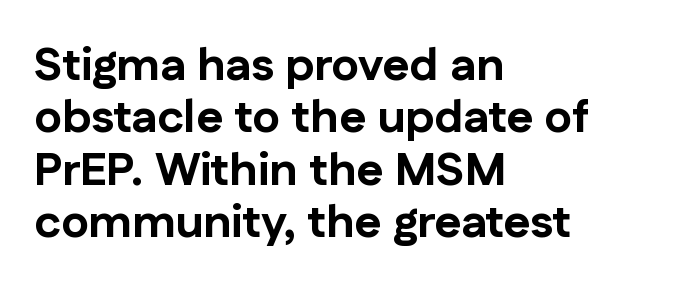
Q: Is the text bold? A: Yes.
Q: Is the text italic (slanted)? A: No, it is upright.
Q: Is the typeface a serif or a sans-serif typeface? A: Sans-serif.
Q: Is the text underlined? A: No.
Q: How is the paragraph aligned? A: Left-aligned.
Q: Is the spacing between letters normal or unusually wide? A: Normal.
Q: Is the spacing between lines tight, normal or loose? A: Tight.
Q: Width (condensed, normal, or wide)? A: Normal.
Q: Stroke contrast? A: Low.
Q: x-height? A: Medium.
Q: Monospaced? A: No.
